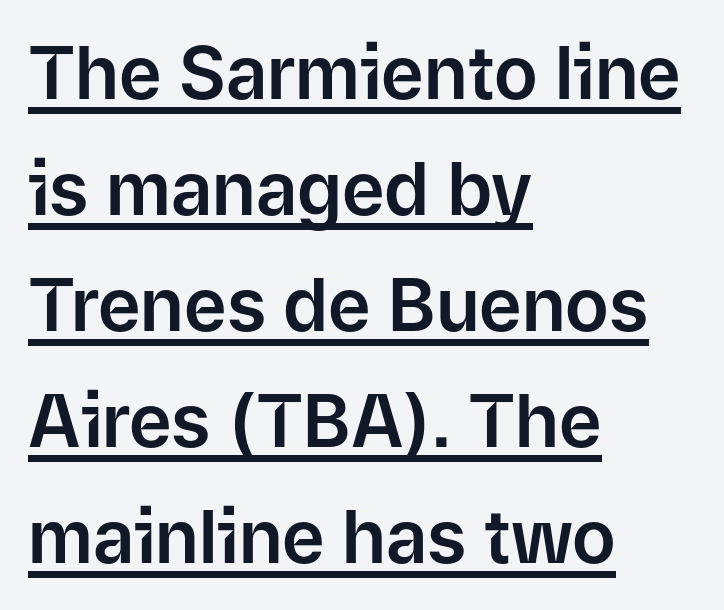
The image shows 73 px sans-serif type, upright; set left-aligned, normal line spacing (1.59x), normal letter spacing, underlined; low stroke contrast and a medium x-height.
